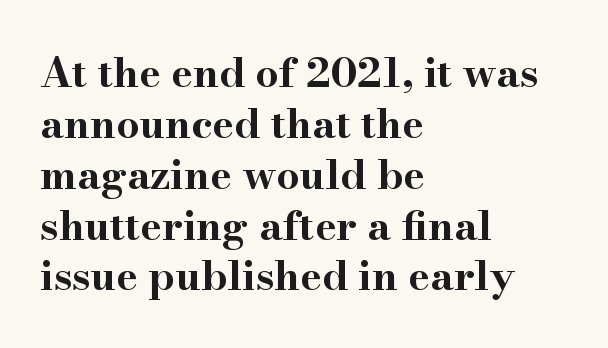
{"serif": "yes", "italic": "no", "bold": "yes", "weight": "bold", "width": "wide", "stroke_contrast": "high", "x_height": "small", "monospaced": "no", "underline": "no", "align": "left", "line_spacing_ratio": 1.24, "letter_spacing": "normal", "letter_spacing_em": 0.0, "glyph_px": 41}
